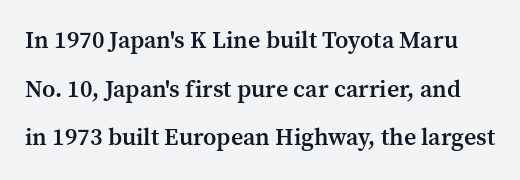
{"italic": "no", "bold": "semi", "underline": "no", "line_spacing": "loose", "line_spacing_ratio": 2.03, "letter_spacing": "normal", "letter_spacing_em": 0.0, "glyph_px": 24}
